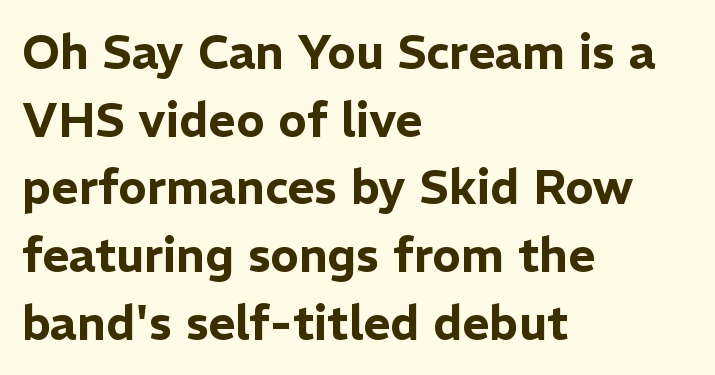
Q: Is the text italic (slanted)? A: No, it is upright.
Q: Is the typeface a serif or a sans-serif typeface? A: Sans-serif.
Q: Is the text underlined? A: No.
Q: How is the paragraph aligned? A: Left-aligned.
Q: Is the spacing between letters normal or unusually wide? A: Normal.
Q: Is the spacing between lines tight, normal or loose? A: Normal.
Q: Width (condensed, normal, or wide)? A: Normal.
Q: Stroke contrast? A: Low.
Q: x-height? A: Medium.
Q: Monospaced? A: No.
